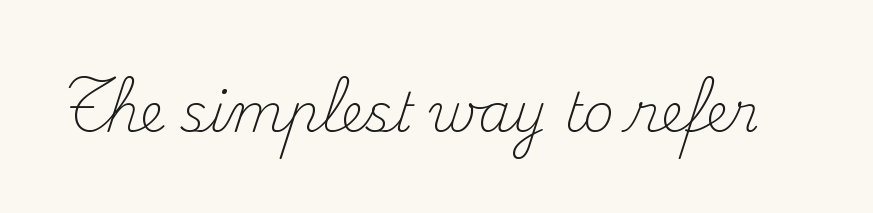
The foot of each line stays bare and open. Here the designer chose a conventional face with non-uniform glyph widths. Each word holds together tightly as a unit, with standard inter-letter gaps. Typographically, this falls in the serif category. A light-to-regular cut is what we see here.
